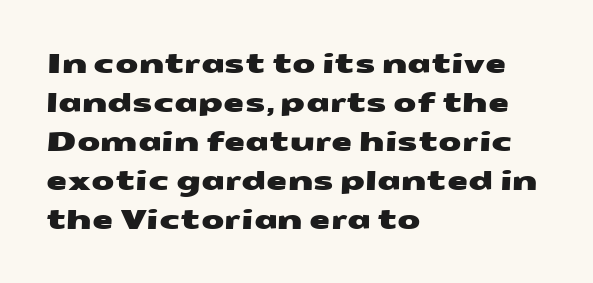
The image shows 27 px text type; set left-aligned, normal line spacing (1.44x), normal letter spacing, not underlined.
